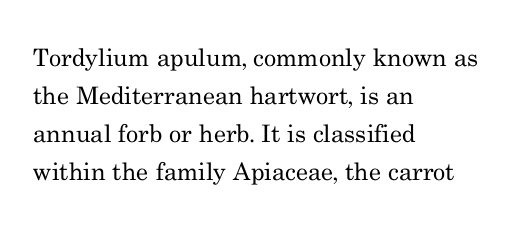
The image shows 24 px text type, upright; set left-aligned, normal line spacing (1.59x), normal letter spacing, not underlined.
